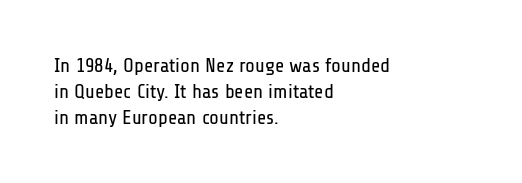
{"italic": "no", "bold": "no", "underline": "no", "align": "left", "line_spacing": "normal", "line_spacing_ratio": 1.29, "letter_spacing": "normal", "letter_spacing_em": 0.0, "glyph_px": 20}
